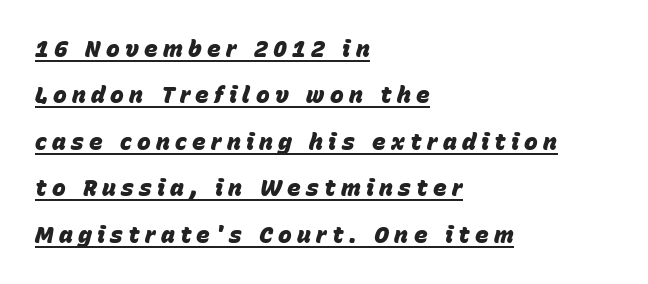
{"italic": "yes", "lean": "right", "slant_degrees": 15, "bold": "yes", "underline": "yes", "align": "left", "line_spacing": "loose", "line_spacing_ratio": 2.02, "letter_spacing": "wide", "letter_spacing_em": 0.23, "glyph_px": 23}
